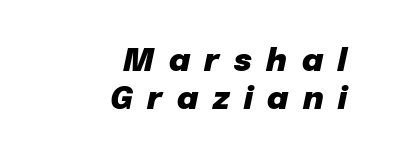
Q: Is the text bold? A: Yes.
Q: Is the text italic (slanted)? A: Yes, it leans right by about 12 degrees.
Q: Is the text underlined? A: No.
Q: How is the paragraph aligned? A: Right-aligned.
Q: Is the spacing between letters normal or unusually wide? A: Unusually wide.
Q: Width (condensed, normal, or wide)? A: Normal.
Q: Stroke contrast? A: Low.
Q: x-height? A: Medium.
Q: Monospaced? A: No.
